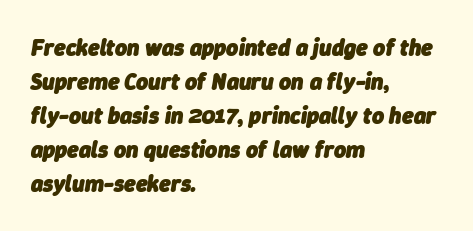
Q: Is the text bold? A: Yes.
Q: Is the text italic (slanted)? A: Yes, it leans right by about 9 degrees.
Q: Is the text underlined? A: No.
Q: How is the paragraph aligned? A: Left-aligned.
Q: Is the spacing between letters normal or unusually wide? A: Normal.
Q: Is the spacing between lines tight, normal or loose? A: Normal.
